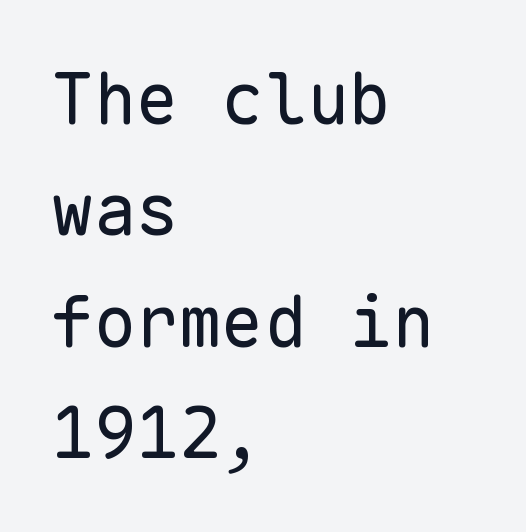
{"serif": "no", "italic": "no", "bold": "no", "weight": "regular", "width": "normal", "stroke_contrast": "low", "x_height": "medium", "monospaced": "yes", "underline": "no", "align": "left", "line_spacing": "normal", "line_spacing_ratio": 1.57, "letter_spacing": "normal", "letter_spacing_em": 0.0, "glyph_px": 71}
